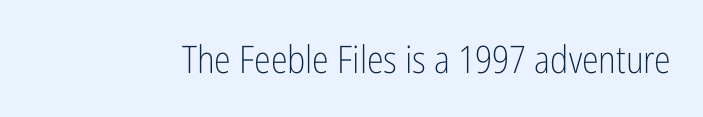
{"serif": "no", "italic": "no", "bold": "no", "weight": "light", "width": "condensed", "stroke_contrast": "low", "x_height": "medium", "monospaced": "no", "underline": "no", "letter_spacing": "normal", "letter_spacing_em": 0.0, "glyph_px": 38}
